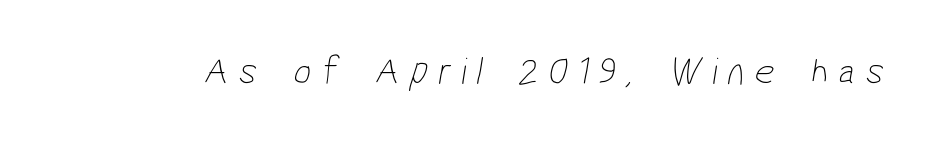
Q: Is the text bold? A: No.
Q: Is the typeface a serif or a sans-serif typeface? A: Sans-serif.
Q: Is the text underlined? A: No.
Q: Is the spacing between letters normal or unusually wide? A: Unusually wide.
Q: Width (condensed, normal, or wide)? A: Condensed.
Q: Stroke contrast? A: Low.
Q: x-height? A: Medium.
Q: Monospaced? A: No.
